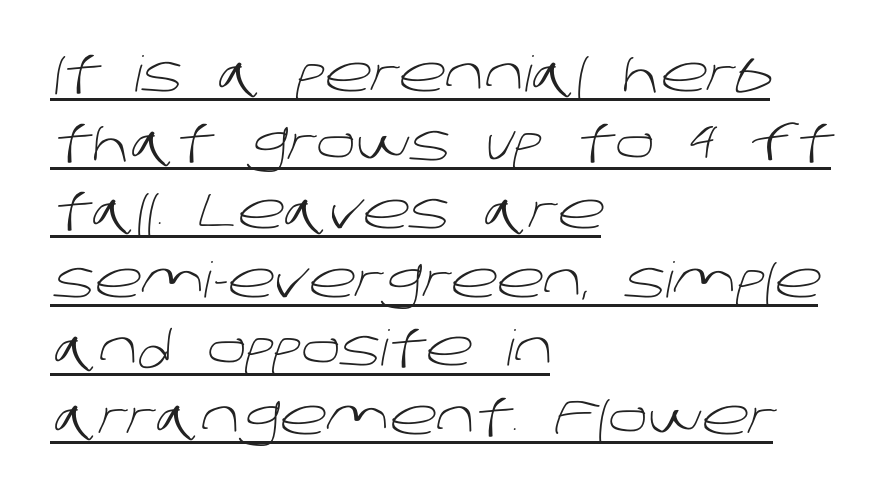
Q: Is the text bold? A: No.
Q: Is the typeface a serif or a sans-serif typeface? A: Sans-serif.
Q: Is the text underlined? A: Yes.
Q: How is the paragraph aligned? A: Left-aligned.
Q: Is the spacing between letters normal or unusually wide? A: Normal.
Q: Is the spacing between lines tight, normal or loose? A: Normal.
Q: Width (condensed, normal, or wide)? A: Normal.
Q: Stroke contrast? A: Low.
Q: x-height? A: Large.
Q: Monospaced? A: No.
